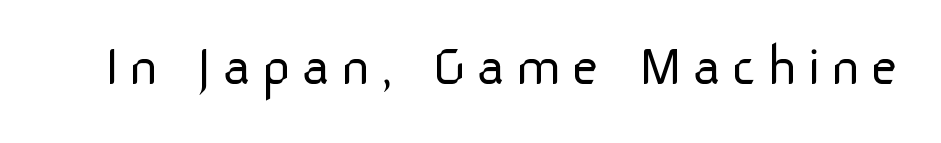
Designer's note — italics off, roman on. You can tell from the bare stems that sans-serif type was used. Underlining? Definitely not there. Is this a fixed-width face? No — the glyphs have proportional, varying widths. Each stroke keeps to a modest, everyday thickness or less.
